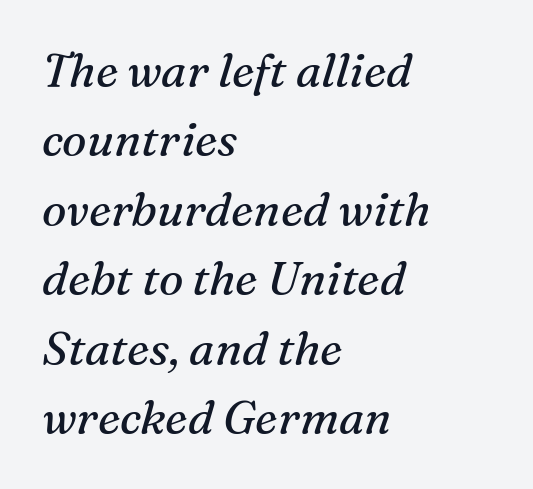
Q: Is the text bold? A: No.
Q: Is the text italic (slanted)? A: Yes, it leans right by about 16 degrees.
Q: Is the typeface a serif or a sans-serif typeface? A: Serif.
Q: Is the text underlined? A: No.
Q: How is the paragraph aligned? A: Left-aligned.
Q: Is the spacing between letters normal or unusually wide? A: Normal.
Q: Is the spacing between lines tight, normal or loose? A: Normal.
Q: Width (condensed, normal, or wide)? A: Normal.
Q: Stroke contrast? A: Medium.
Q: x-height? A: Medium.
Q: Monospaced? A: No.
